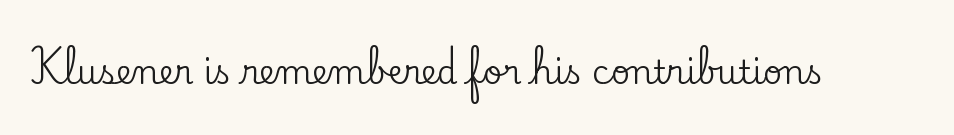
The passage shown is typed in a proportional face where columns would drift. Serifs: yes, visible at the terminals of the letterforms. Does extra space separate the letters? No, they use regular spacing. The passage shown is not underscored anywhere. These lines were composed using upright roman letters.
